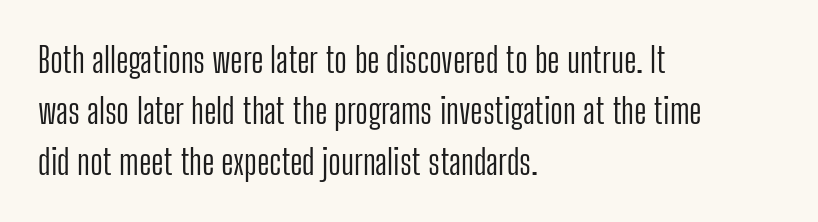
This is the regular roman posture of the typeface. Reading down the block, your eye returns to a fixed left position each line. Each letter keeps its own natural width here, so spacing adapts to shape. These lines are composed in type without serifs. The passage shown is not underscored anywhere.
